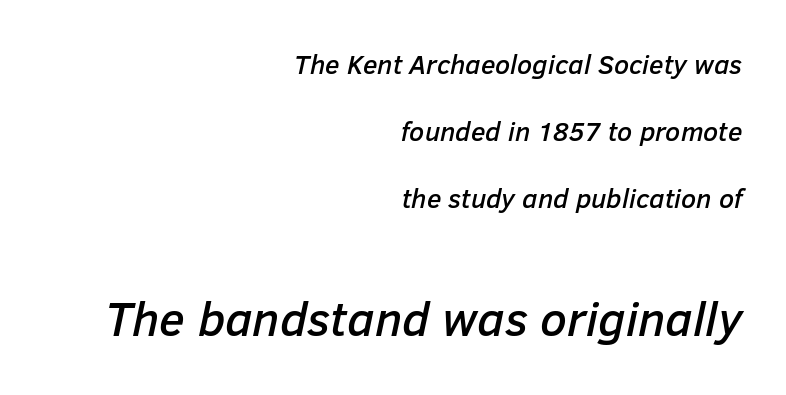
{"italic": "yes", "lean": "right", "slant_degrees": 12, "width": "normal", "stroke_contrast": "low", "x_height": "medium", "monospaced": "no", "underline": "no", "align": "right", "line_spacing": "loose", "line_spacing_ratio": 2.49, "letter_spacing": "normal", "letter_spacing_em": 0.0, "larger_block": "second", "size_ratio": 1.78, "glyph_px": 48}
